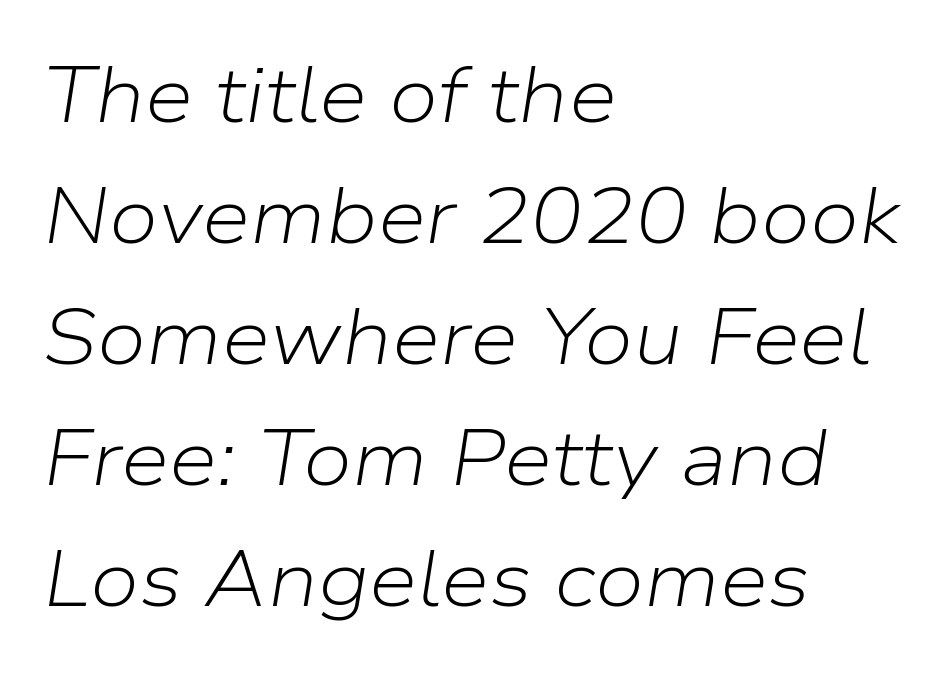
The words here are not underlined. Where is the straight margin? On the left. This is not heavy type; no bold has been used. Notice how the stems are inclined rather than vertical — that's the hallmark of italics. This block has exactly the height ordinary leading produces. Nothing unusual about the tracking: characters are spaced as the font intends.
